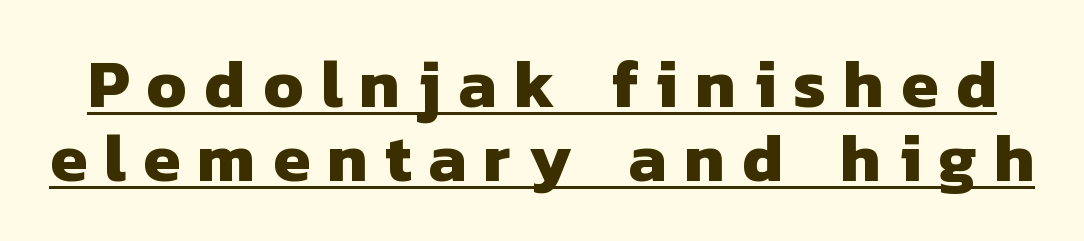
The face used here has the dense, thick strokes of a bold. A baseline rule has been typeset under these characters. This block would grow much taller if given ordinary leading; it's compressed now. This rendering widens character spacing well past its baseline value. This sample has the flowing, uneven cadence of proportional lettering.
